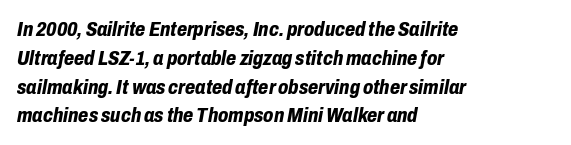
Normally led — the rows are evenly, conventionally spaced. Designer's note — italics engaged. Plenty of ink on the page — the face is bold. A typesetter would call this zero additional tracking. Alignment: flush left.
